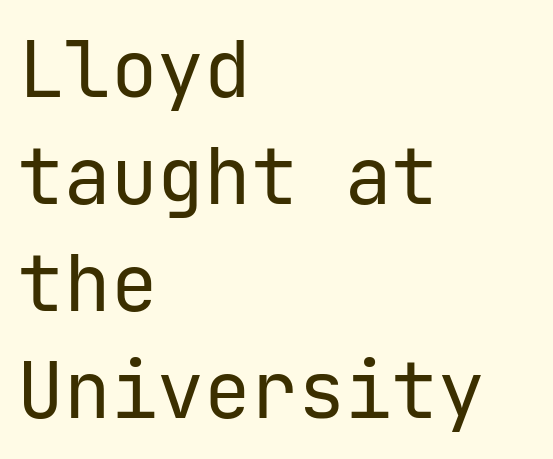
The image shows 78 px regular-weight sans-serif type, upright; set left-aligned, normal line spacing (1.37x), normal letter spacing, not underlined; low stroke contrast and a medium x-height.
